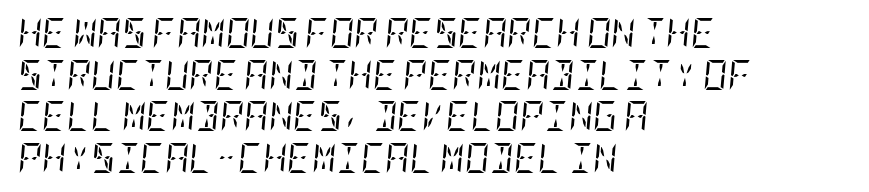
Successive baselines arrive at the customary interval. Stroke mass is kept to a normal reading level or below. Notice how the passage keeps a crisp vertical edge on the left only. Beneath every word, the page is bare.
